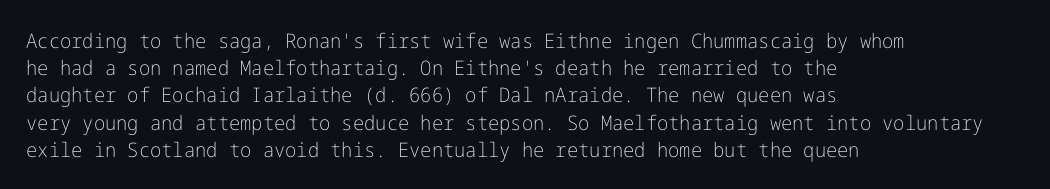
Q: Is the text bold? A: No.
Q: Is the text italic (slanted)? A: No, it is upright.
Q: Is the text underlined? A: No.
Q: How is the paragraph aligned? A: Left-aligned.
Q: Is the spacing between letters normal or unusually wide? A: Normal.
Q: Is the spacing between lines tight, normal or loose? A: Normal.
